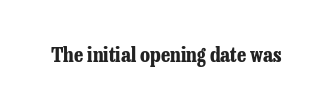
Q: Is the text bold? A: Yes.
Q: Is the text italic (slanted)? A: No, it is upright.
Q: Is the text underlined? A: No.
Q: Is the spacing between letters normal or unusually wide? A: Normal.
